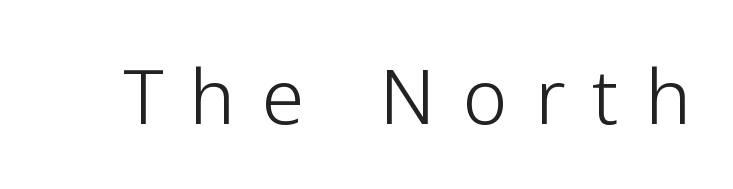
Nope, not italic — everything's standing straight. Plain, unruled lines of type. This sample uses expanded letter spacing, leaving extra air between glyphs. A light-to-regular cut is what we see here.
